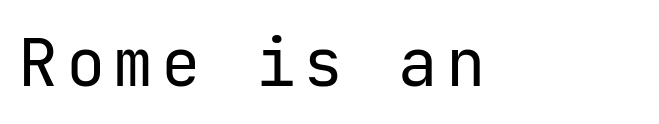
The letters carry no serifs — their stems end cleanly without finishing strokes. This is the regular roman posture of the typeface. The characters are drawn with everyday or finer stroke widths. The ragged edge is on the right, which tells us the setting is flush left.
